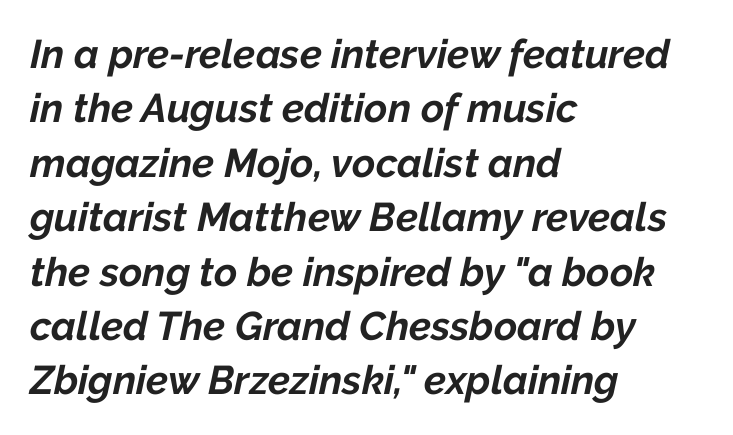
The image shows 40 px bold type, italic (leaning right); set left-aligned, normal line spacing (1.36x), normal letter spacing, not underlined; low stroke contrast and a medium x-height.
